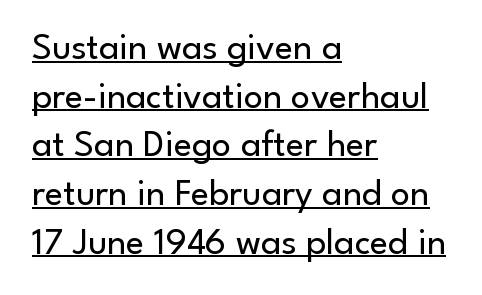
Q: Is the text bold? A: No.
Q: Is the text italic (slanted)? A: No, it is upright.
Q: Is the typeface a serif or a sans-serif typeface? A: Sans-serif.
Q: Is the text underlined? A: Yes.
Q: How is the paragraph aligned? A: Left-aligned.
Q: Is the spacing between letters normal or unusually wide? A: Normal.
Q: Is the spacing between lines tight, normal or loose? A: Normal.
Q: Width (condensed, normal, or wide)? A: Normal.
Q: Stroke contrast? A: Low.
Q: x-height? A: Small.
Q: Monospaced? A: No.
